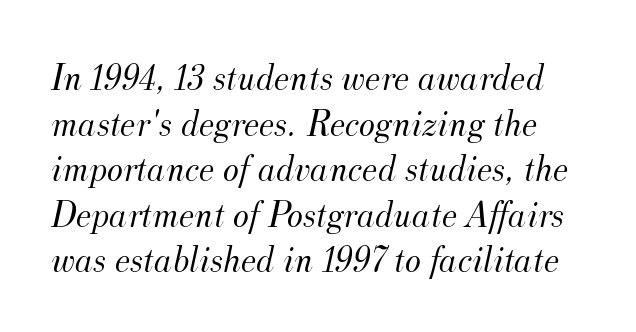
Q: Is the text bold? A: No.
Q: Is the text italic (slanted)? A: Yes, it leans right by about 12 degrees.
Q: Is the typeface a serif or a sans-serif typeface? A: Serif.
Q: Is the text underlined? A: No.
Q: Is the spacing between letters normal or unusually wide? A: Normal.
Q: Width (condensed, normal, or wide)? A: Normal.
Q: Stroke contrast? A: Medium.
Q: x-height? A: Small.
Q: Monospaced? A: No.
